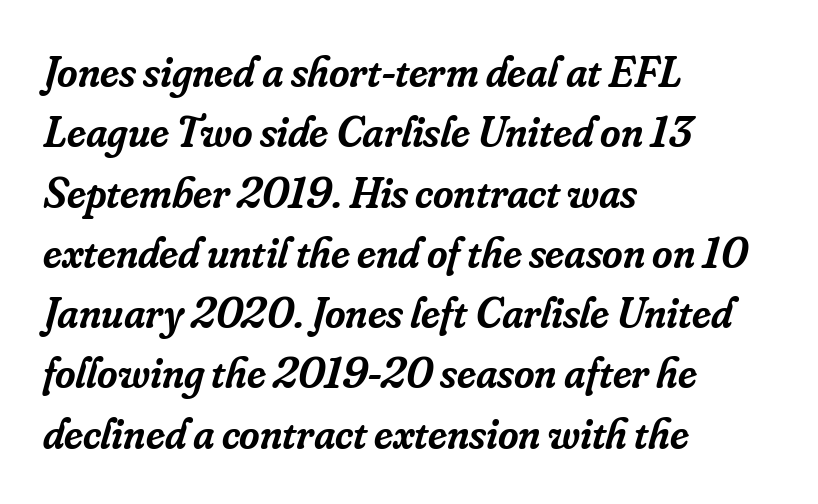
{"serif": "yes", "italic": "yes", "lean": "right", "slant_degrees": 16, "bold": "semi", "weight": "semibold", "width": "normal", "stroke_contrast": "low", "x_height": "small", "monospaced": "no", "underline": "no", "align": "left", "line_spacing": "normal", "line_spacing_ratio": 1.37, "letter_spacing": "normal", "letter_spacing_em": 0.0, "glyph_px": 44}
